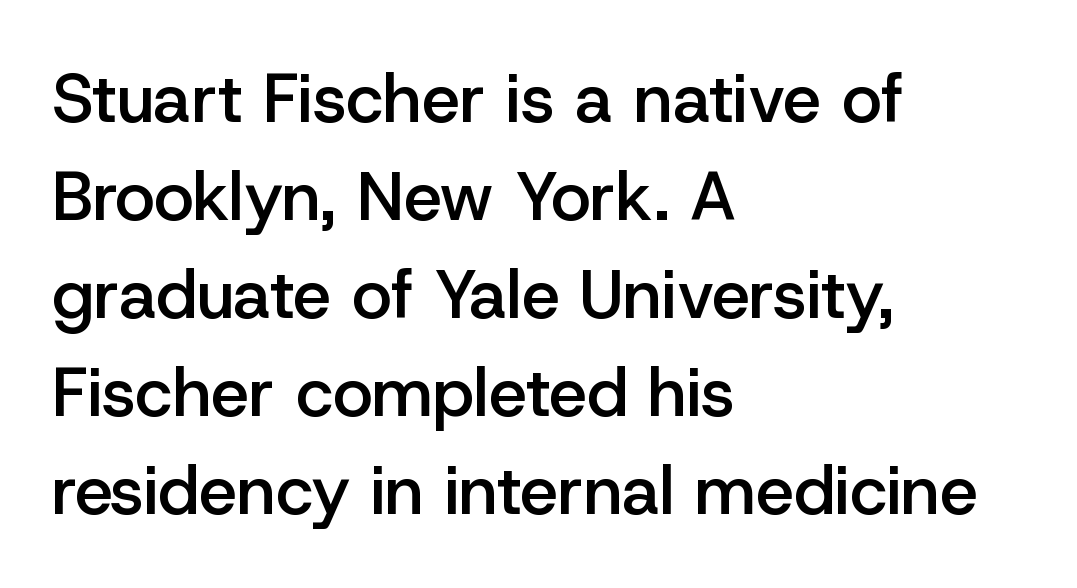
The image shows 68 px semibold sans-serif type, upright; set left-aligned, normal line spacing (1.44x), normal letter spacing, not underlined; low stroke contrast and a medium x-height.
